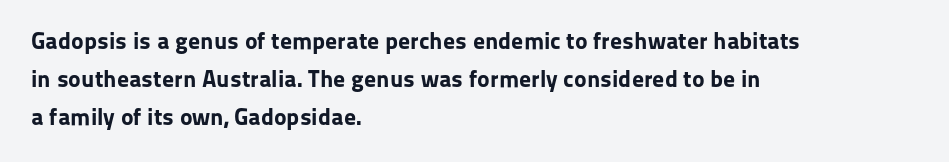
Q: Is the text bold? A: Yes.
Q: Is the text italic (slanted)? A: No, it is upright.
Q: Is the text underlined? A: No.
Q: How is the paragraph aligned? A: Left-aligned.
Q: Is the spacing between letters normal or unusually wide? A: Normal.
Q: Is the spacing between lines tight, normal or loose? A: Normal.
